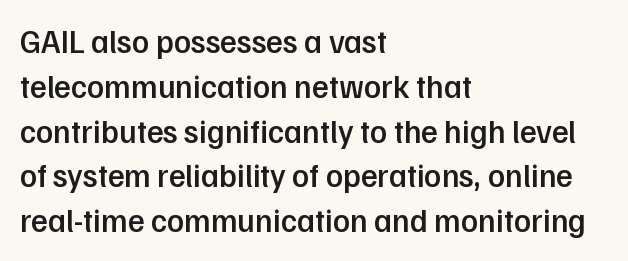
Q: Is the text bold? A: Semi-bold.
Q: Is the text italic (slanted)? A: No, it is upright.
Q: Is the typeface a serif or a sans-serif typeface? A: Sans-serif.
Q: Is the text underlined? A: No.
Q: How is the paragraph aligned? A: Left-aligned.
Q: Is the spacing between letters normal or unusually wide? A: Normal.
Q: Is the spacing between lines tight, normal or loose? A: Normal.
Q: Width (condensed, normal, or wide)? A: Normal.
Q: Stroke contrast? A: Low.
Q: x-height? A: Medium.
Q: Monospaced? A: No.
